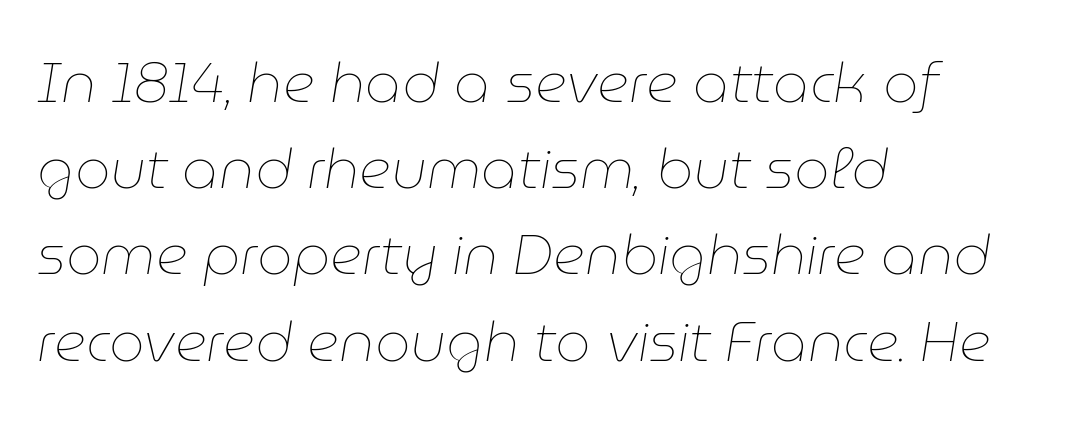
The face looks like a standard text weight, possibly lighter. The axis of the letterforms is tilted away from vertical. Each letter keeps its own natural width here, so spacing adapts to shape. Default kerning and tracking; the words read as compact shapes. The strip under each line holds only bare page. What's the leading like? Ordinary, nothing unusual.
